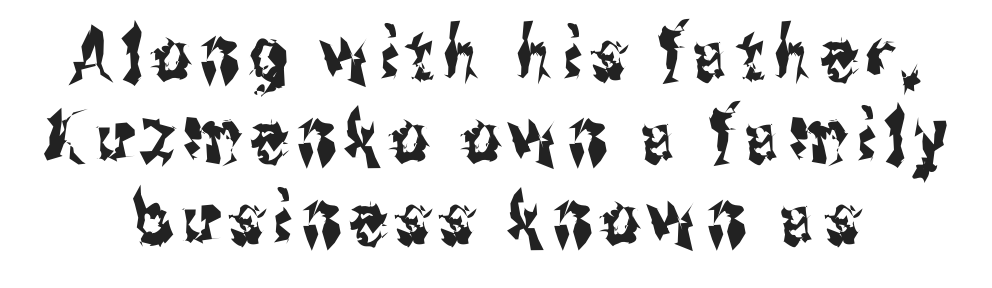
Q: Is the text italic (slanted)? A: No, it is upright.
Q: Is the typeface a serif or a sans-serif typeface? A: Sans-serif.
Q: Is the text underlined? A: No.
Q: Is the spacing between lines tight, normal or loose? A: Tight.
Q: Width (condensed, normal, or wide)? A: Condensed.
Q: Stroke contrast? A: Medium.
Q: x-height? A: Medium.
Q: Monospaced? A: No.
